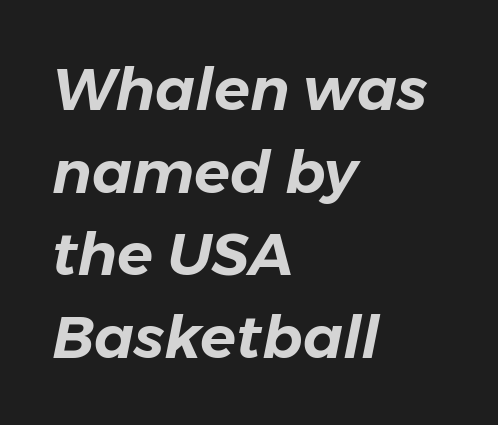
The image shows 59 px text type, italic (leaning right); set left-aligned, normal line spacing (1.4x), normal letter spacing, not underlined; low stroke contrast and a medium x-height.
